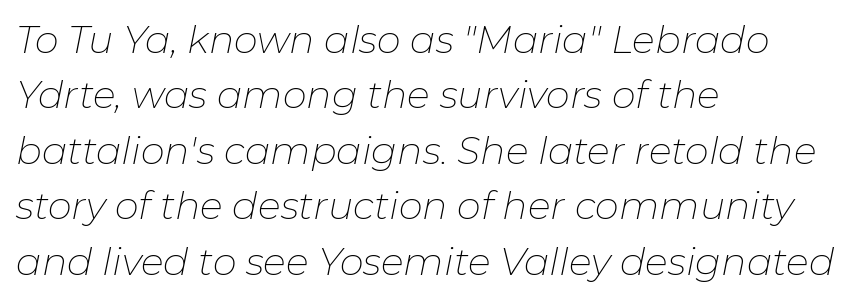
The image shows 38 px thin type, italic (leaning right); set left-aligned, normal line spacing (1.46x), normal letter spacing, not underlined; low stroke contrast and a medium x-height.
